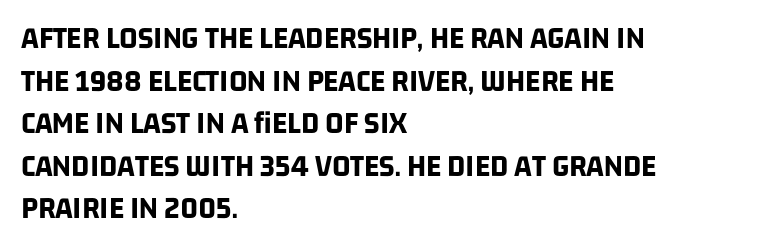
The image shows 32 px bold, condensed sans-serif type; set left-aligned, normal line spacing (1.33x), normal letter spacing, not underlined; low stroke contrast and a large x-height.
